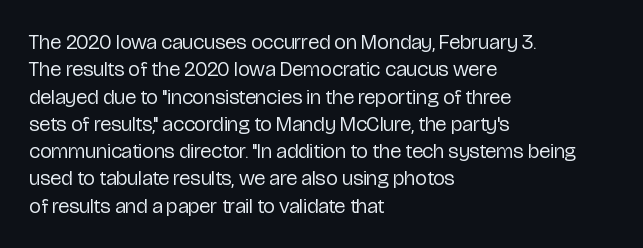
Reading down the block, your eye returns to a fixed left position each line. The weight tops out at a normal text grade. Interline gaps are of average width in this sample. The letters sit at their default tracking, neither squeezed nor spread.
